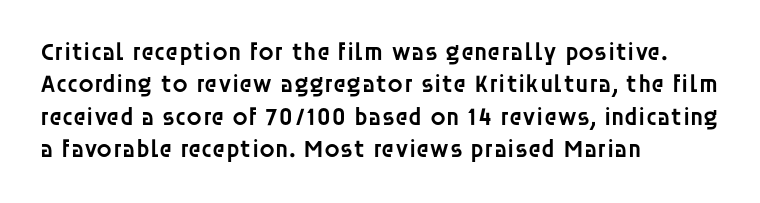
Q: Is the text bold? A: Semi-bold.
Q: Is the text italic (slanted)? A: No, it is upright.
Q: Is the text underlined? A: No.
Q: How is the paragraph aligned? A: Left-aligned.
Q: Is the spacing between letters normal or unusually wide? A: Normal.
Q: Is the spacing between lines tight, normal or loose? A: Normal.
